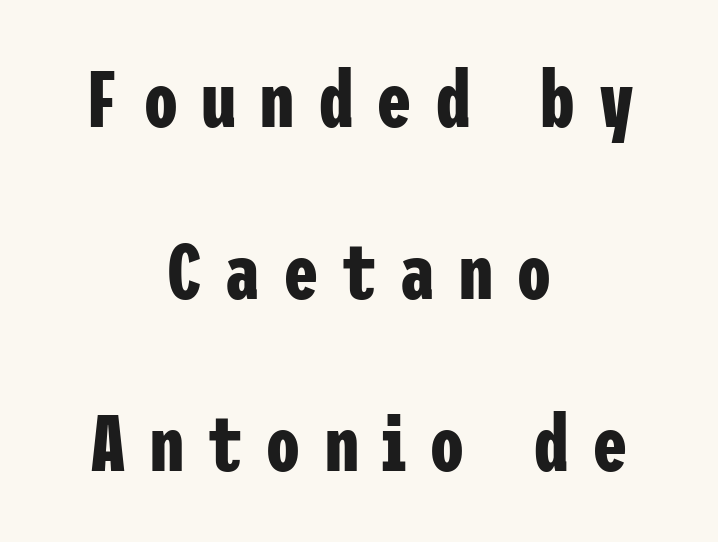
{"serif": "no", "italic": "no", "bold": "yes", "weight": "bold", "width": "condensed", "stroke_contrast": "low", "x_height": "medium", "underline": "no", "align": "center", "line_spacing": "loose", "line_spacing_ratio": 2.15, "letter_spacing": "wide", "letter_spacing_em": 0.28, "glyph_px": 80}
